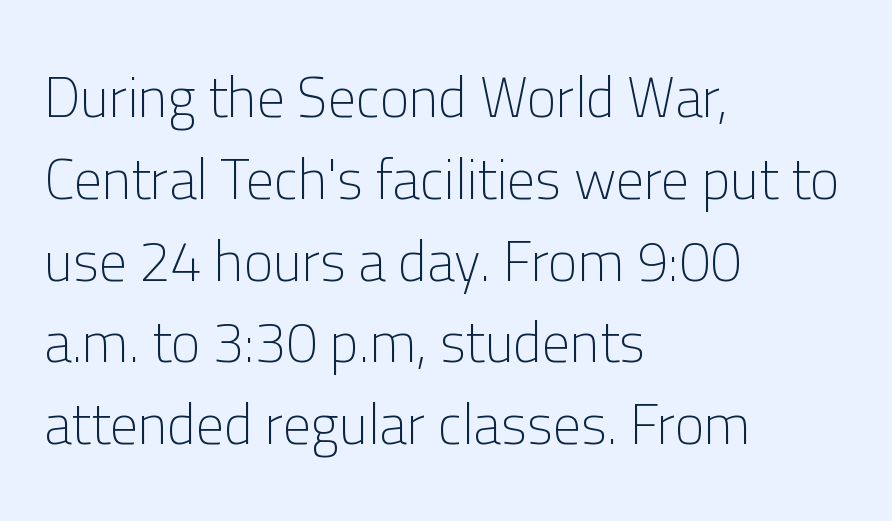
The letters look calm and open, with moderate or lighter stems. Rows of type keep a routine distance in the vertical direction. These lines are composed in type without serifs. Underline: absent.
